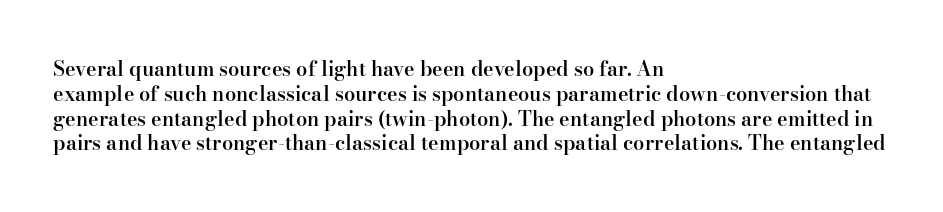
{"italic": "no", "bold": "semi", "underline": "no", "align": "left", "line_spacing_ratio": 1.24, "letter_spacing": "normal", "letter_spacing_em": 0.0, "glyph_px": 20}
